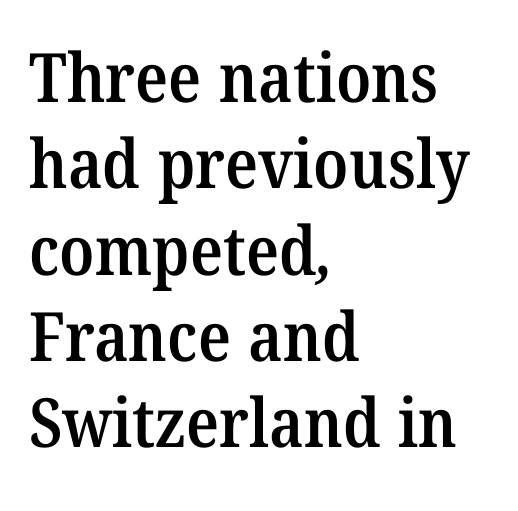
Q: Is the text bold? A: Semi-bold.
Q: Is the typeface a serif or a sans-serif typeface? A: Serif.
Q: Is the text underlined? A: No.
Q: How is the paragraph aligned? A: Left-aligned.
Q: Is the spacing between letters normal or unusually wide? A: Normal.
Q: Is the spacing between lines tight, normal or loose? A: Normal.
Q: Width (condensed, normal, or wide)? A: Normal.
Q: Stroke contrast? A: Medium.
Q: x-height? A: Medium.
Q: Monospaced? A: No.
